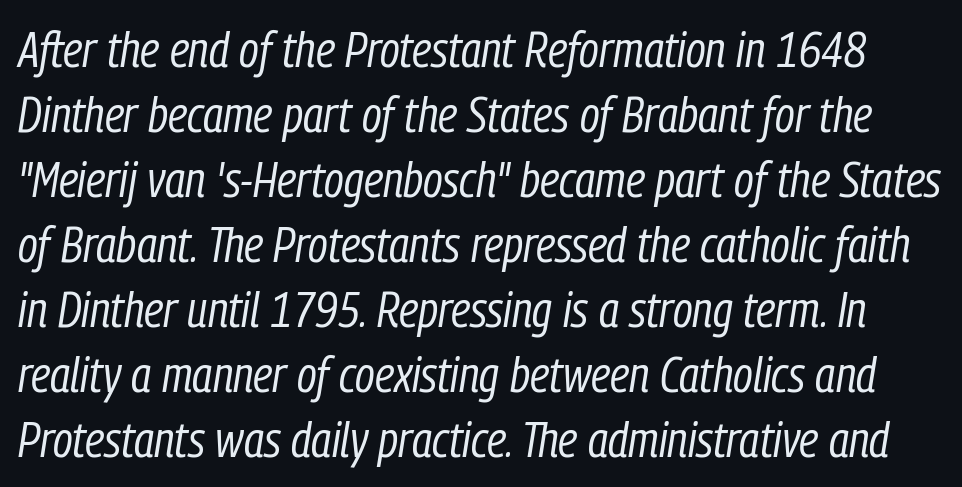
Q: Is the text bold? A: No.
Q: Is the text italic (slanted)? A: Yes, it leans right by about 9 degrees.
Q: Is the text underlined? A: No.
Q: Is the spacing between letters normal or unusually wide? A: Normal.
Q: Is the spacing between lines tight, normal or loose? A: Normal.
Q: Width (condensed, normal, or wide)? A: Condensed.
Q: Stroke contrast? A: Low.
Q: x-height? A: Medium.
Q: Monospaced? A: No.
